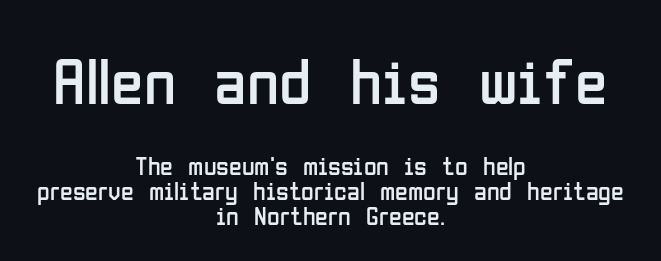
Q: Is the text bold? A: No.
Q: Is the text italic (slanted)? A: No, it is upright.
Q: Is the typeface a serif or a sans-serif typeface? A: Sans-serif.
Q: Is the text underlined? A: No.
Q: How is the paragraph aligned? A: Centered.
Q: Is the spacing between letters normal or unusually wide? A: Normal.
Q: Is the spacing between lines tight, normal or loose? A: Tight.
Q: Which block of text is set in a larger size, the first (top) or the second (bottom)? A: The first (top) one.
Q: Width (condensed, normal, or wide)? A: Condensed.
Q: Stroke contrast? A: Low.
Q: x-height? A: Medium.
Q: Monospaced? A: No.
